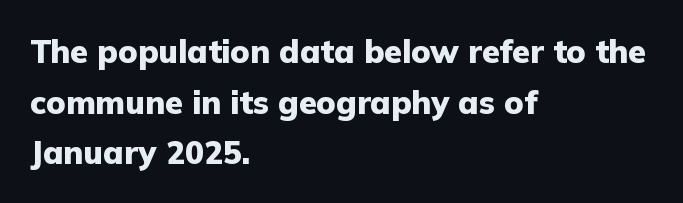
Q: Is the text bold? A: Yes.
Q: Is the text italic (slanted)? A: No, it is upright.
Q: Is the typeface a serif or a sans-serif typeface? A: Sans-serif.
Q: Is the text underlined? A: No.
Q: How is the paragraph aligned? A: Left-aligned.
Q: Is the spacing between letters normal or unusually wide? A: Normal.
Q: Is the spacing between lines tight, normal or loose? A: Normal.
Q: Width (condensed, normal, or wide)? A: Normal.
Q: Stroke contrast? A: Low.
Q: x-height? A: Medium.
Q: Monospaced? A: No.
